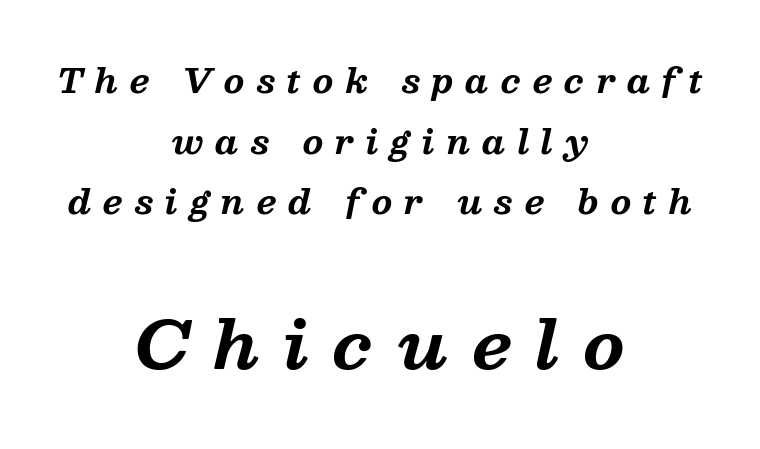
The image shows 66 px bold serif type, italic (leaning right); set centered, line spacing 1.84x, unusually wide letter spacing (+0.36 em), not underlined; the second (bottom) block is 2.0x larger; medium stroke contrast and a medium x-height.
